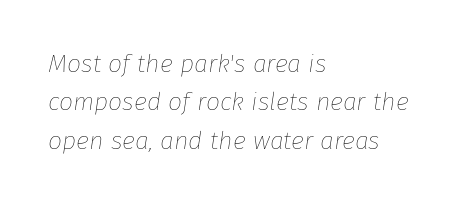
The passage shown leans; its letterforms are oblique. These lines sit exactly where default settings would place them. A clean baseline with only descenders dipping below it. The line texture is even and compact thanks to regular tracking.
